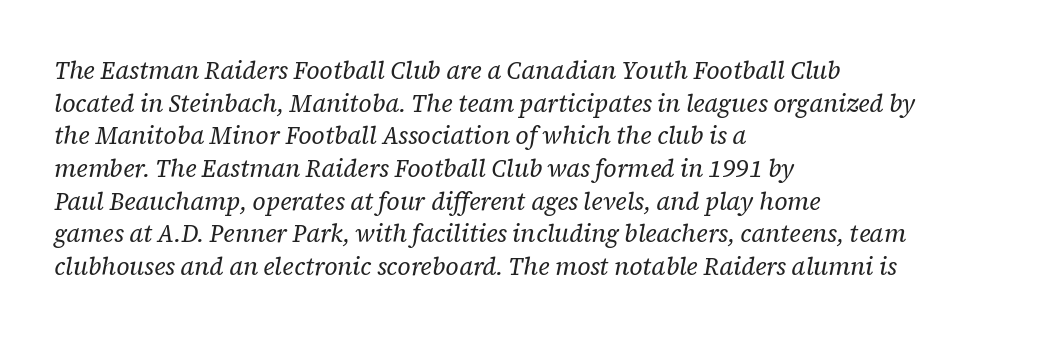
The glyphs are unaccompanied by any horizontal stroke below them. Leading: standard. The typeface has the unassuming heft of standard copy or less. These lines stack with their left ends in a neat column.
